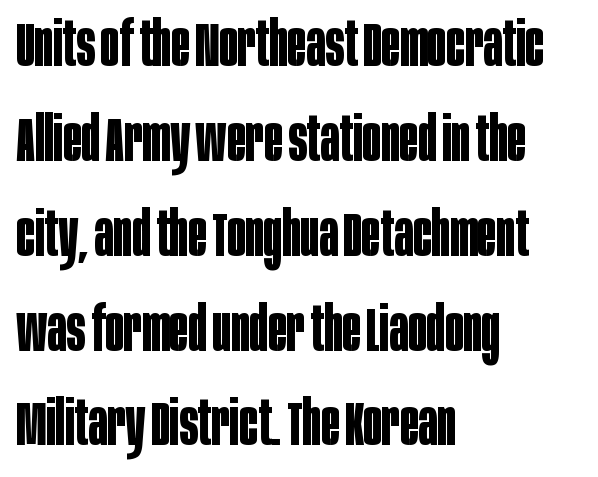
Glance below the letters and you will spot only blank space. Nope, not italic — everything's standing straight. Each glyph is drawn with heavy, bold strokes. Each line starts at the same left margin while the right side varies.
